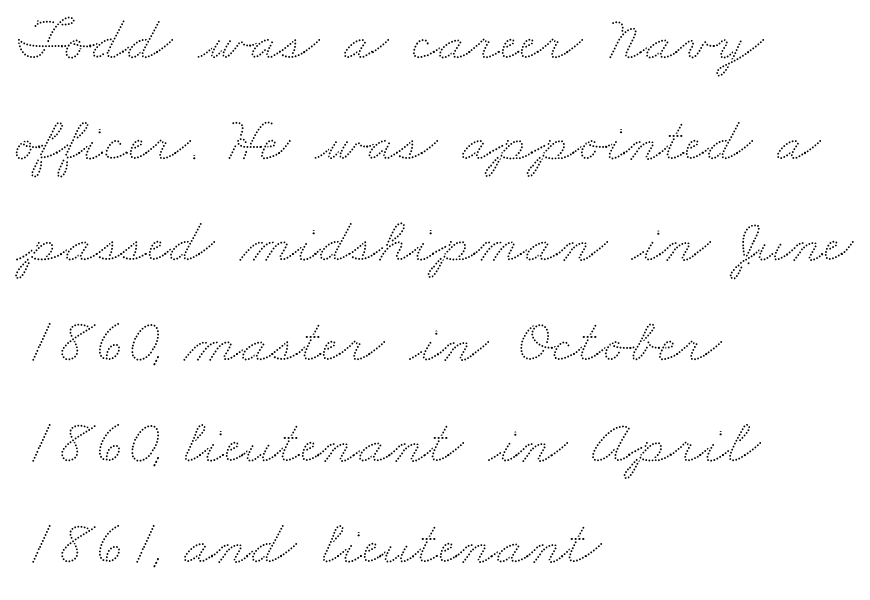
The face used here is proportionally spaced, like ordinary book or web type. Nobody drew a line under any word here. The compositor pushed each line to the left boundary. Evenly set lines give the paragraph a standard silhouette. Characters follow at the spacing the type designer built in.
